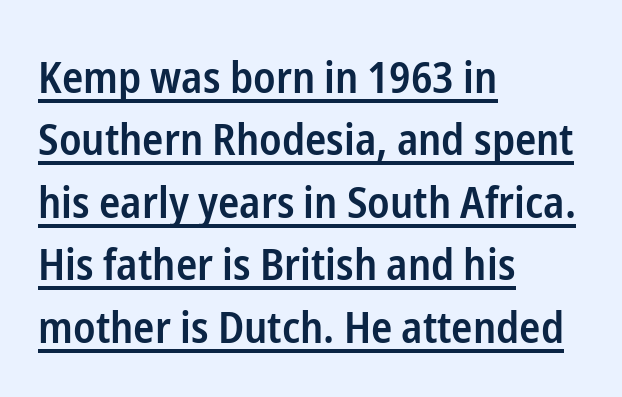
Honestly, the letter spacing is just normal — you wouldn't notice it. Each line starts at the same left margin while the right side varies. Type style note: lacks serifs. Note the varied advance widths — an 'i' is clearly narrower than an 'm'.
